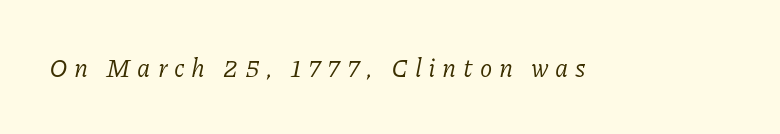
Has an underline been added? It has not. The tracking jumps out immediately: characters are airy and widely separated. Would a proofreader flag this as italicized? Yes. No chunkiness to these letters — they're not bold.
